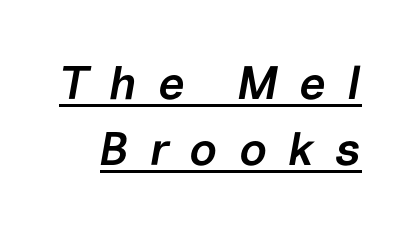
Display-style spreading of the glyphs; the letterfit is very open. Firm but not heavy-handed strokes: this text is semibold. You can tell it's italic because the verticals aren't actually vertical. A typesetter would call this leading conventional body-copy spacing. This sample carries an underscore along the baseline area. This sample has the flowing, uneven cadence of proportional lettering.
